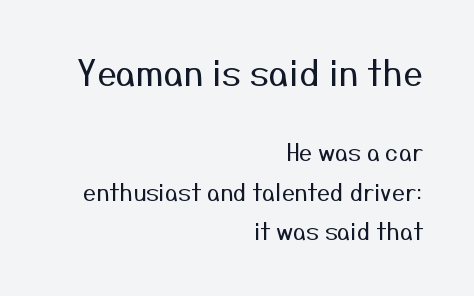
Tracking here is standard; glyphs follow each other at the usual distance. Does the type have serifs? No, each stem ends abruptly. The lettering holds an erect, upright posture throughout. You could not count columns in this text — the font is proportionally spaced. Heaviness? Minimal to ordinary, like unemphasized prose. Students, observe: this is what conventionally led text looks like.
